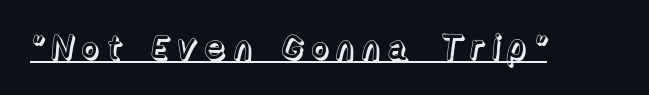
The image shows 35 px text type; set underlined; a medium x-height.
